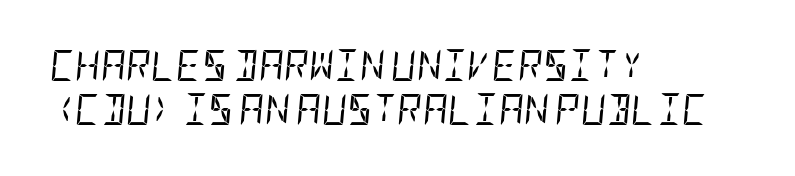
{"italic": "yes", "lean": "right", "slant_degrees": 5, "bold": "no", "weight": "regular", "width": "condensed", "stroke_contrast": "low", "x_height": "large", "underline": "no", "align": "left", "line_spacing": "normal", "line_spacing_ratio": 1.43, "letter_spacing": "normal", "letter_spacing_em": 0.0, "glyph_px": 31}
